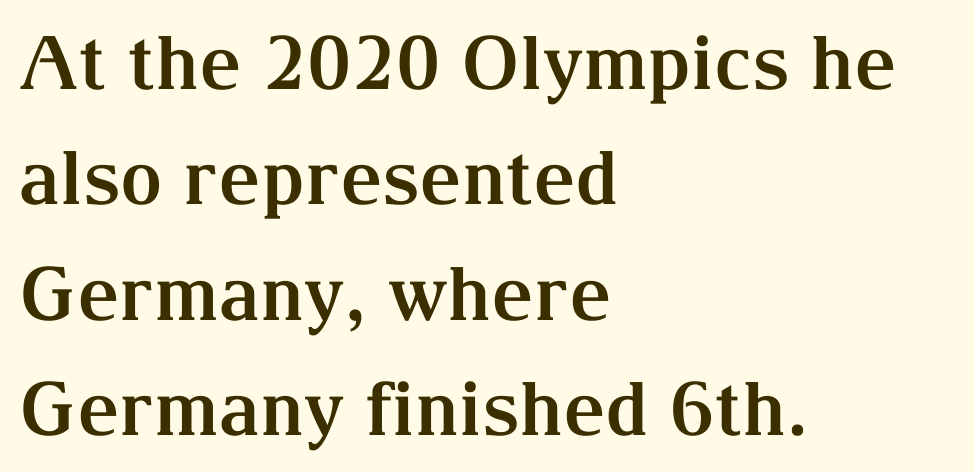
Q: Is the text bold? A: Yes.
Q: Is the text italic (slanted)? A: No, it is upright.
Q: Is the typeface a serif or a sans-serif typeface? A: Serif.
Q: Is the text underlined? A: No.
Q: How is the paragraph aligned? A: Left-aligned.
Q: Is the spacing between letters normal or unusually wide? A: Normal.
Q: Is the spacing between lines tight, normal or loose? A: Normal.
Q: Width (condensed, normal, or wide)? A: Normal.
Q: Stroke contrast? A: Medium.
Q: x-height? A: Medium.
Q: Monospaced? A: No.
